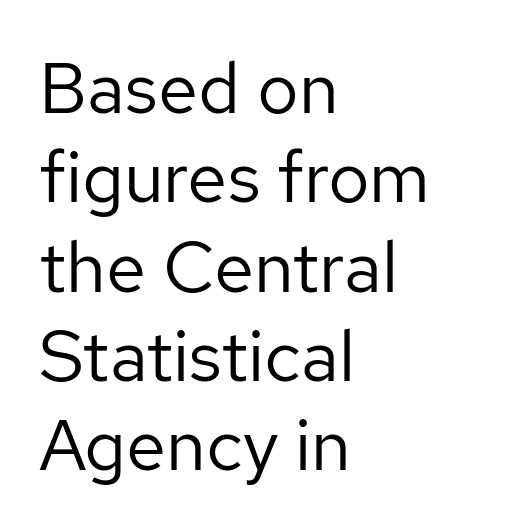
The image shows 72 px regular-weight sans-serif type, upright; set left-aligned, line spacing 1.24x, normal letter spacing, not underlined; low stroke contrast and a medium x-height.
